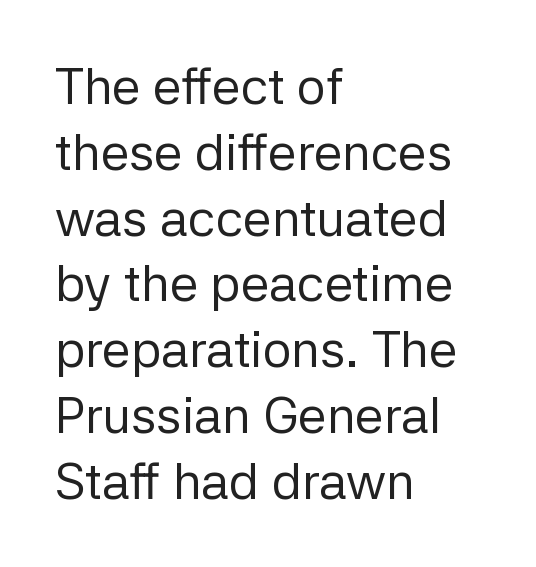
The type sits square on the baseline with zero lean. Nobody drew a line under any word here. Reading down the column, the eye jumps a familiar distance to each next line. Does the copy run flush right? No — it runs flush left. Weight class: somewhere from thin through regular.
